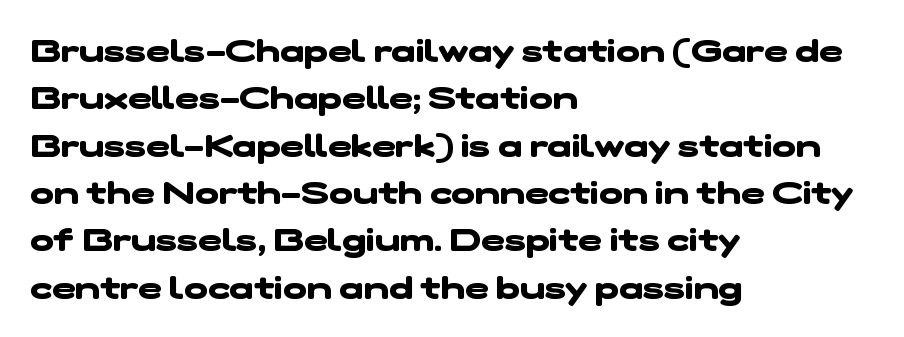
Varying glyph widths throughout — classic text-font behaviour. A student would call this left alignment; a typographer would say flush left, rag right. Letterform terminals end flat and unadorned throughout the passage. The area under the type is left untouched. These words are printed bold, with thick strokes throughout. Interline gaps are of average width in this sample.
